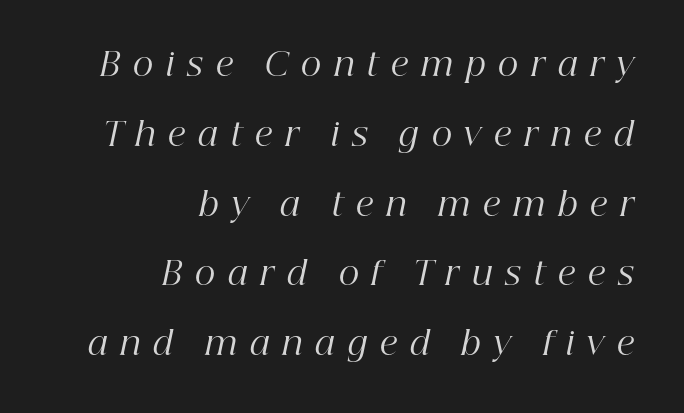
Q: Is the text bold? A: No.
Q: Is the text italic (slanted)? A: Yes, it leans right by about 12 degrees.
Q: Is the typeface a serif or a sans-serif typeface? A: Serif.
Q: Is the text underlined? A: No.
Q: How is the paragraph aligned? A: Right-aligned.
Q: Is the spacing between letters normal or unusually wide? A: Unusually wide.
Q: Is the spacing between lines tight, normal or loose? A: Loose.
Q: Width (condensed, normal, or wide)? A: Normal.
Q: Stroke contrast? A: High.
Q: x-height? A: Medium.
Q: Monospaced? A: No.
